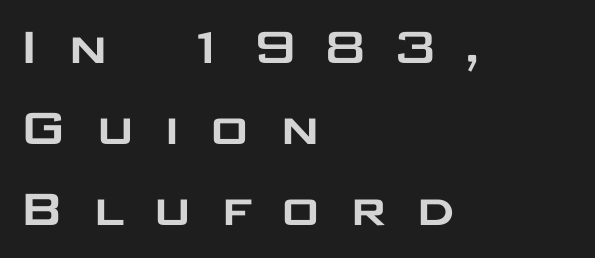
The type family on display is of the sans-serif kind. The letters stand straight up with perfectly vertical stems. Layout note: lines flush left. The area under the type is left untouched.
